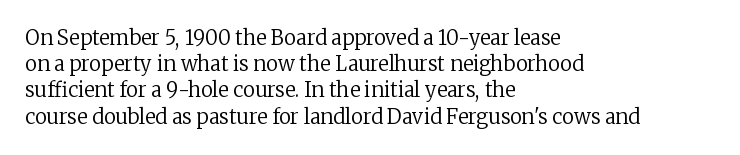
Q: Is the text bold? A: No.
Q: Is the text italic (slanted)? A: No, it is upright.
Q: Is the text underlined? A: No.
Q: How is the paragraph aligned? A: Left-aligned.
Q: Is the spacing between letters normal or unusually wide? A: Normal.
Q: Is the spacing between lines tight, normal or loose? A: Normal.
